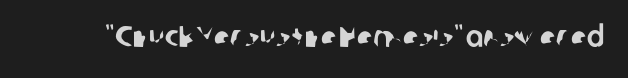
Check where the strokes stop: nothing finishes them off — pure sans. Nobody touched the tracking dial on this one. The letters advance in unequal steps, a hallmark of proportional type. The specimen omits any rule beneath the text block's lines.
